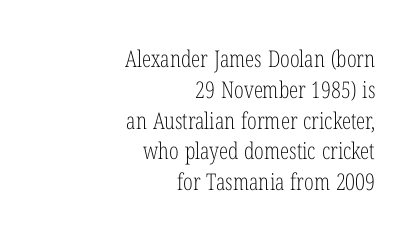
Every row of glyphs terminates at an identical x-position on the right. Do the letters lean? They stand straight. Stem width sits at or under what a default text font uses. Descenders are the only things crossing below the line.
